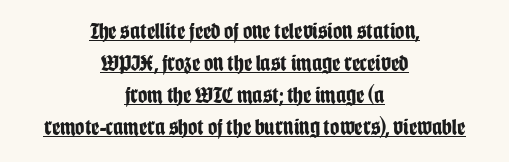
{"italic": "no", "bold": "yes", "underline": "yes", "align": "center", "line_spacing": "normal", "line_spacing_ratio": 1.39, "letter_spacing": "normal", "letter_spacing_em": 0.0, "glyph_px": 23}
